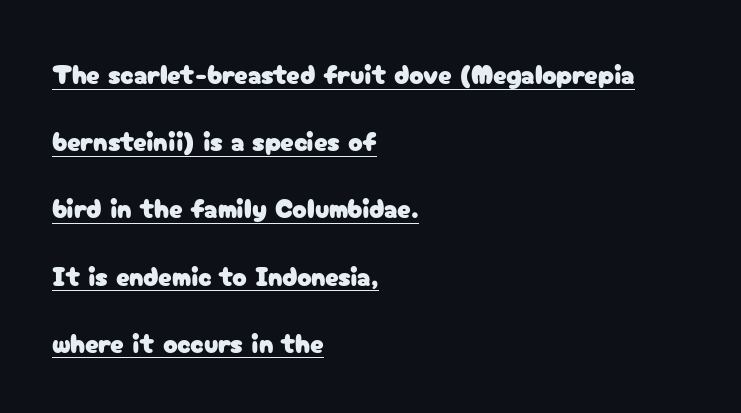
The image shows 27 px text type, upright; set left-aligned, loose line spacing (2.49x), normal letter spacing, underlined.
